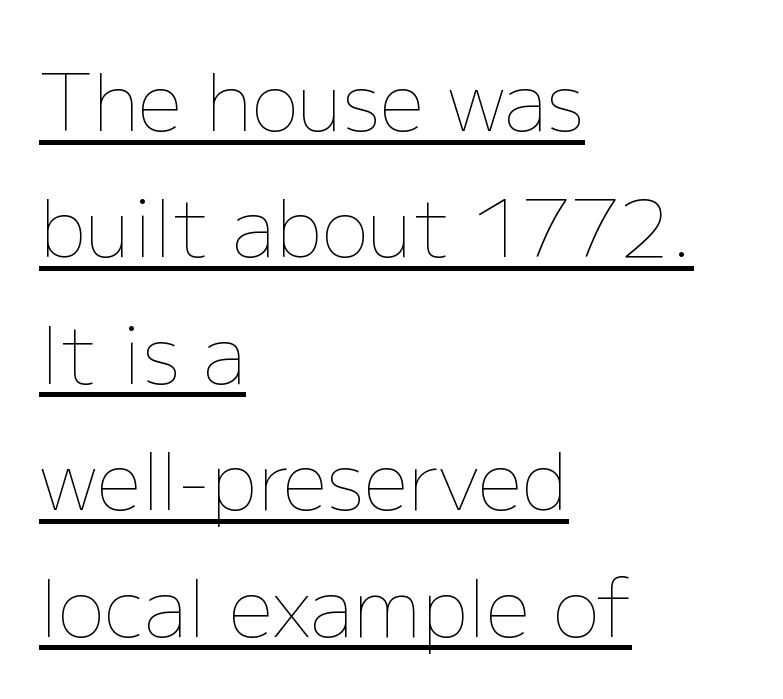
The image shows 79 px thin type, upright; set left-aligned, normal line spacing (1.6x), normal letter spacing, underlined; low stroke contrast and a medium x-height.
